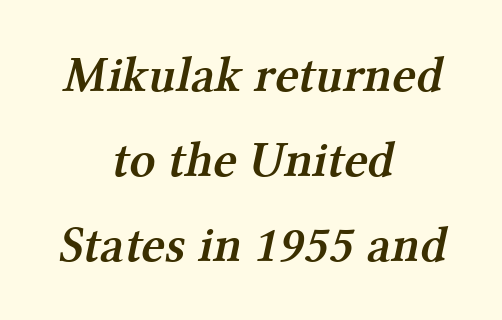
Neither beginnings nor endings align; midpoints do. Is there much room between lines? A standard amount, neither cramped nor airy. Students, this is semibold: more ink than regular, less than bold. A serif font was chosen for this passage.
